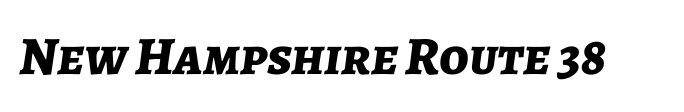
Thick stems and heavy bowls — unmistakably bold. There's an unmistakable incline to the writing here. Tracking here is standard; glyphs follow each other at the usual distance. A typesetter would call this proportional, since set widths differ per character.
